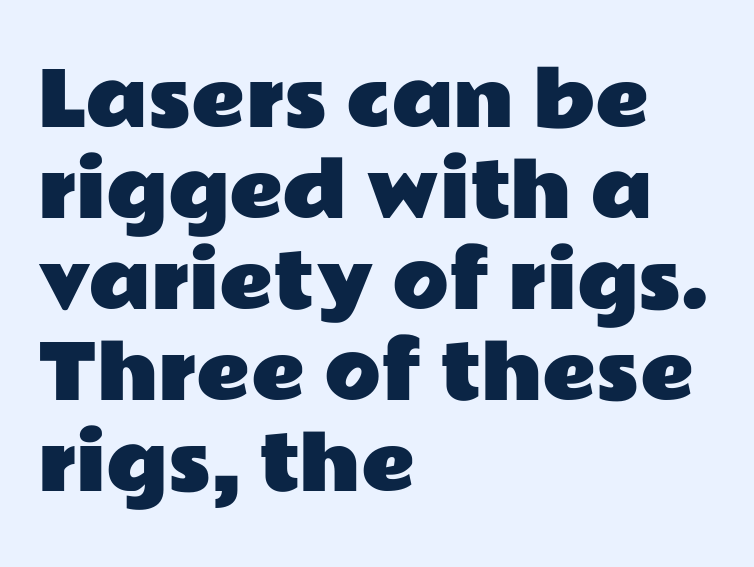
The image shows 74 px wide sans-serif type, upright; set left-aligned, line spacing 1.23x, normal letter spacing, not underlined; low stroke contrast and a medium x-height.
